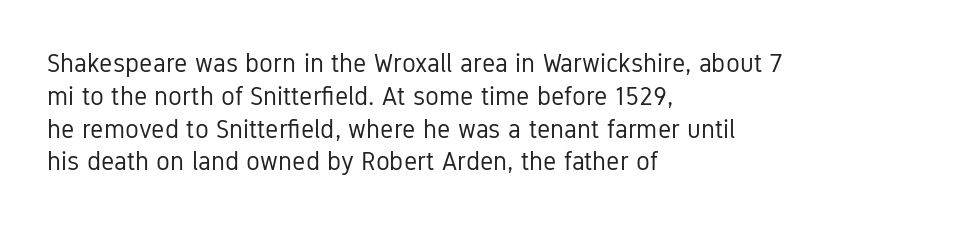
{"italic": "no", "bold": "no", "underline": "no", "align": "left", "line_spacing": "normal", "line_spacing_ratio": 1.26, "letter_spacing": "normal", "letter_spacing_em": 0.0, "glyph_px": 26}
